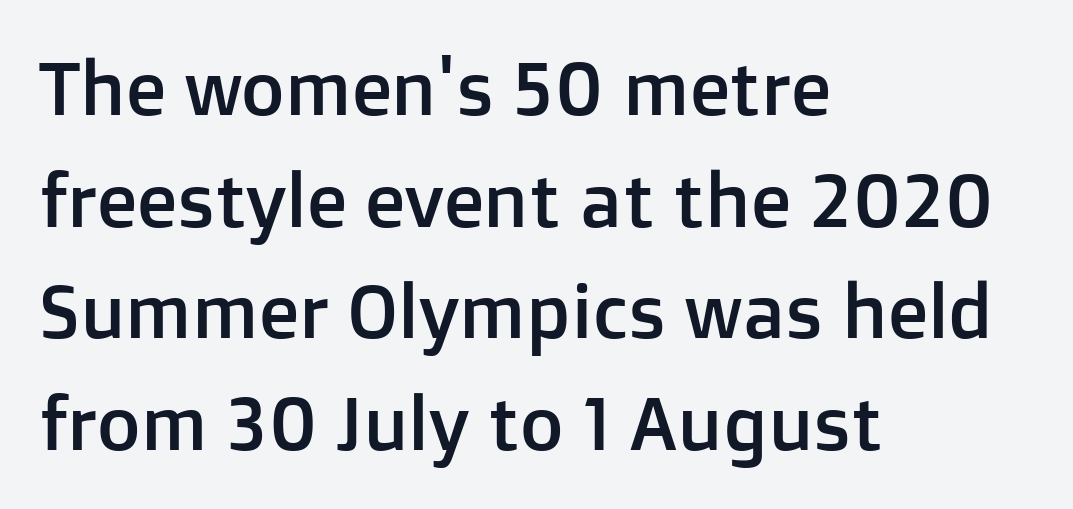
Q: Is the text italic (slanted)? A: No, it is upright.
Q: Is the typeface a serif or a sans-serif typeface? A: Sans-serif.
Q: Is the text underlined? A: No.
Q: How is the paragraph aligned? A: Left-aligned.
Q: Is the spacing between letters normal or unusually wide? A: Normal.
Q: Is the spacing between lines tight, normal or loose? A: Normal.
Q: Width (condensed, normal, or wide)? A: Normal.
Q: Stroke contrast? A: Low.
Q: x-height? A: Medium.
Q: Monospaced? A: No.
